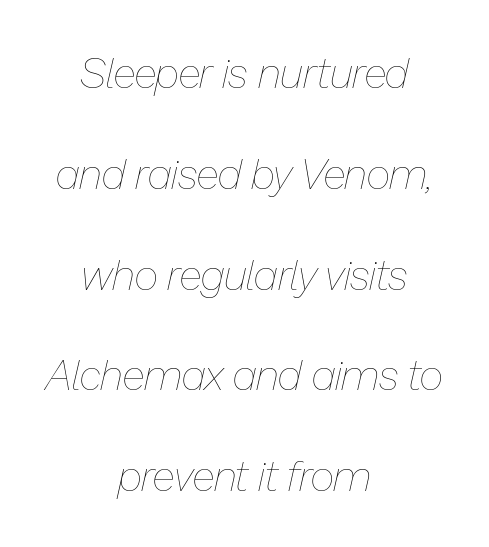
What stands out about the letter spacing? Nothing — it is the standard amount. No word sits above an underline. The typesetter chose a symmetrical, centered arrangement here. The letters look calm and open, with moderate or lighter stems. If you measured baseline to baseline, you'd find a long distance.
